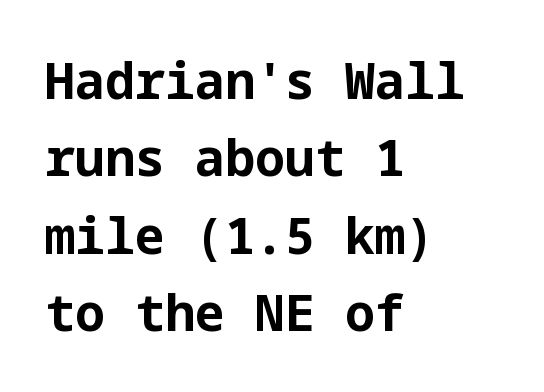
Leftover space on each line is placed entirely after the last word. Students, note that the glyphs here touch the page at normal intervals. Weight check: bold — yes, fully. In terms of posture, this sample is upright.
